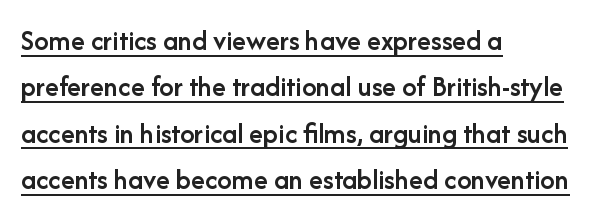
Q: Is the text bold? A: Semi-bold.
Q: Is the text italic (slanted)? A: No, it is upright.
Q: Is the typeface a serif or a sans-serif typeface? A: Sans-serif.
Q: Is the text underlined? A: Yes.
Q: How is the paragraph aligned? A: Left-aligned.
Q: Is the spacing between letters normal or unusually wide? A: Normal.
Q: Is the spacing between lines tight, normal or loose? A: Normal.
Q: Width (condensed, normal, or wide)? A: Normal.
Q: Stroke contrast? A: Low.
Q: x-height? A: Medium.
Q: Monospaced? A: No.
